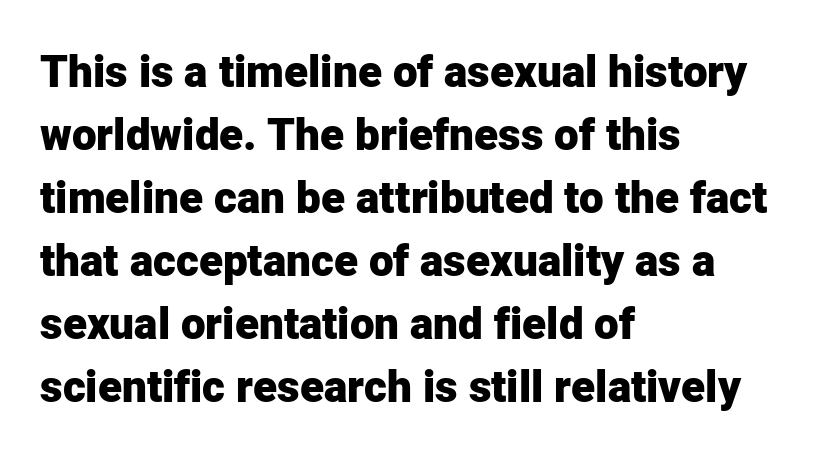
The image shows 44 px heavy sans-serif type, upright; set left-aligned, normal line spacing (1.43x), normal letter spacing, not underlined; low stroke contrast and a medium x-height.
